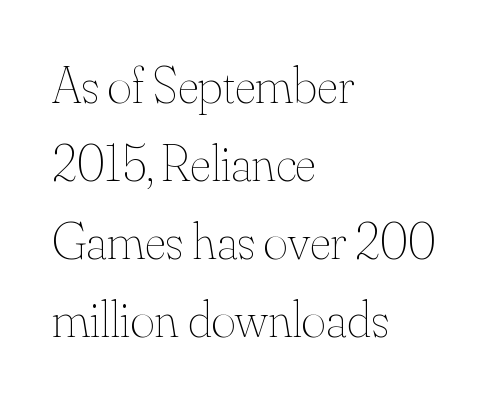
{"italic": "no", "bold": "no", "weight": "thin", "width": "normal", "stroke_contrast": "medium", "x_height": "small", "monospaced": "no", "underline": "no", "align": "left", "line_spacing": "normal", "line_spacing_ratio": 1.5, "letter_spacing": "normal", "letter_spacing_em": 0.0, "glyph_px": 52}
